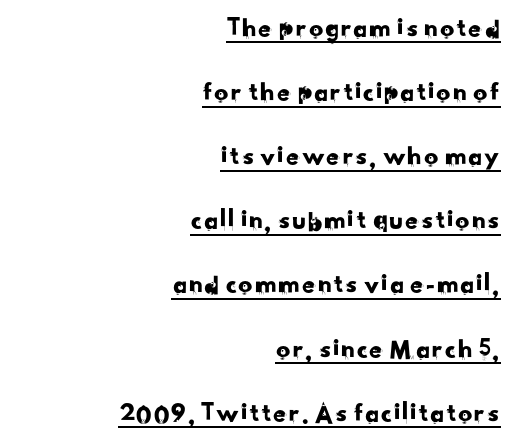
Check where the strokes stop: nothing finishes them off — pure sans. The rendering uses a large line-height, opening up the rows. Note the varied advance widths — an 'i' is clearly narrower than an 'm'. A student would call this right alignment; a typographer would say flush right, rag left. This rendering leaves character spacing at its baseline value. Beneath each row of characters lies a ruled line.
